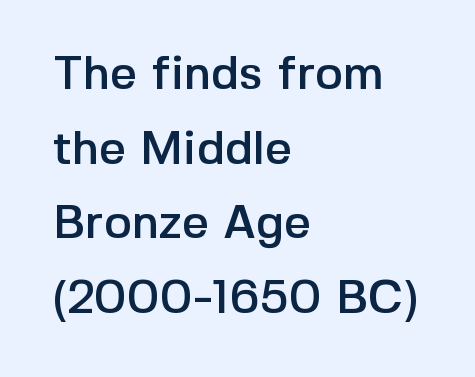
The image shows 47 px sans-serif type, upright; set left-aligned, normal line spacing (1.59x), normal letter spacing, not underlined; a medium x-height.
